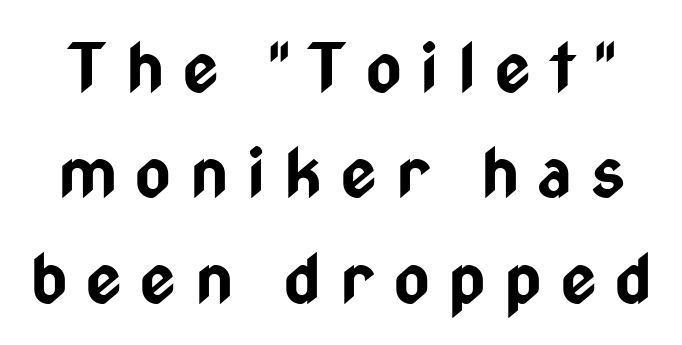
{"serif": "no", "italic": "no", "bold": "yes", "weight": "bold", "width": "condensed", "stroke_contrast": "low", "x_height": "medium", "monospaced": "no", "underline": "no", "line_spacing": "normal", "line_spacing_ratio": 1.55, "letter_spacing": "wide", "letter_spacing_em": 0.28, "glyph_px": 68}
